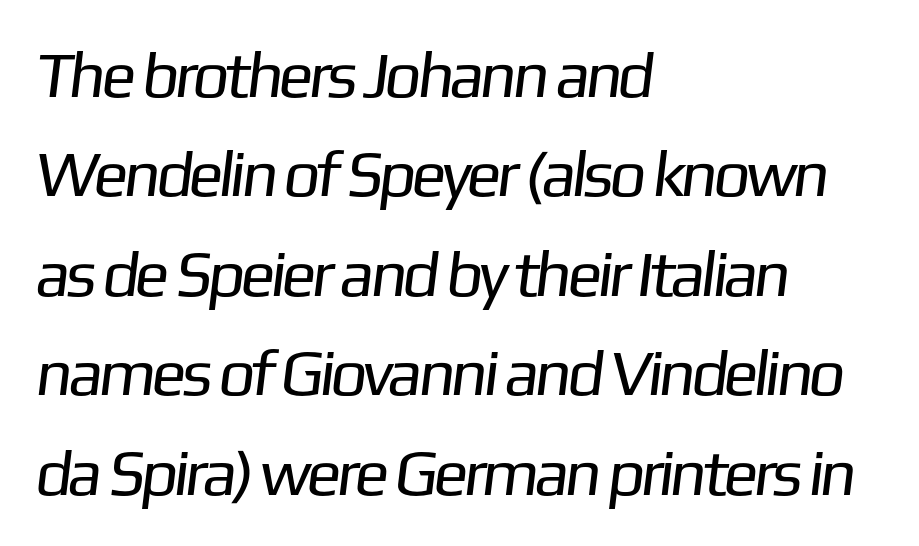
Compared with typical paragraphs, the rows here are spaced about the same. You could call the tracking neutral — neither tight nor loose. Notice how the passage keeps a crisp vertical edge on the left only. The letters carry no serifs — their stems end cleanly without finishing strokes.
